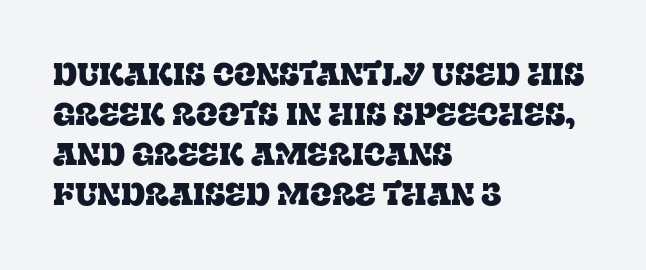
{"serif": "yes", "italic": "no", "width": "normal", "stroke_contrast": "low", "x_height": "large", "monospaced": "no", "underline": "no", "align": "left", "line_spacing": "normal", "line_spacing_ratio": 1.25, "letter_spacing": "normal", "letter_spacing_em": 0.0, "glyph_px": 32}
